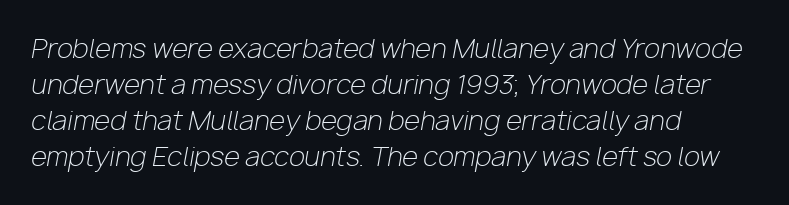
Q: Is the text bold? A: No.
Q: Is the text italic (slanted)? A: Yes, it leans right by about 10 degrees.
Q: Is the text underlined? A: No.
Q: How is the paragraph aligned? A: Left-aligned.
Q: Is the spacing between letters normal or unusually wide? A: Normal.
Q: Is the spacing between lines tight, normal or loose? A: Normal.
